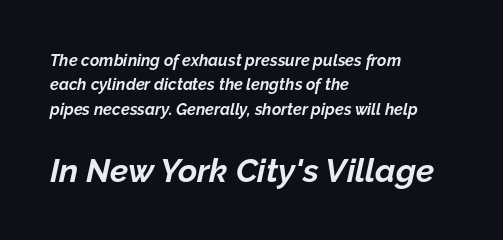
{"italic": "yes", "lean": "right", "slant_degrees": 12, "bold": "yes", "weight": "bold", "width": "normal", "stroke_contrast": "low", "x_height": "medium", "monospaced": "no", "underline": "no", "align": "left", "line_spacing": "normal", "line_spacing_ratio": 1.53, "letter_spacing": "normal", "letter_spacing_em": 0.0, "larger_block": "second", "size_ratio": 2.06, "glyph_px": 33}
